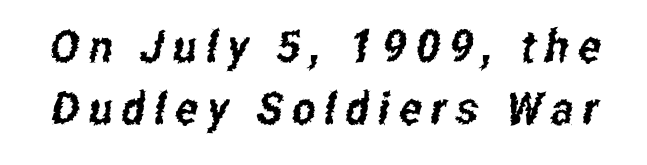
{"serif": "no", "width": "condensed", "stroke_contrast": "low", "x_height": "medium", "monospaced": "no", "underline": "no", "line_spacing": "normal", "line_spacing_ratio": 1.38, "letter_spacing": "wide", "letter_spacing_em": 0.2, "glyph_px": 45}
